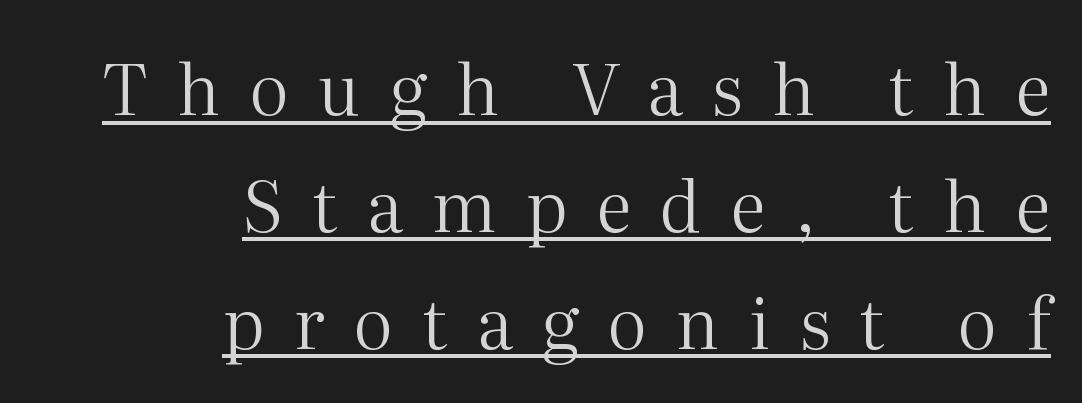
The image shows 70 px regular-weight serif type, upright; set right-aligned, normal line spacing (1.67x), unusually wide letter spacing (+0.42 em), underlined; medium stroke contrast and a medium x-height.
